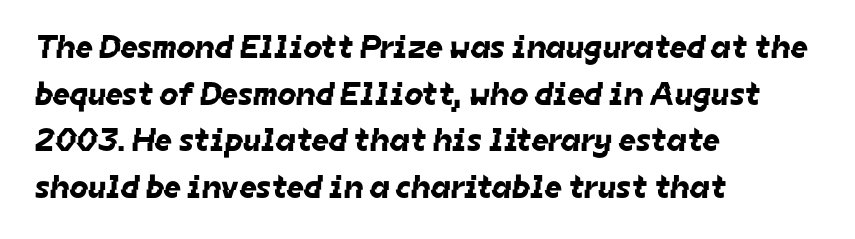
Notice how descenders clear the ascenders below comfortably — that's standard leading. This sample is left-justified, so line endings fall wherever the words run out. Serifs: no, the terminals of the letterforms are clean. Compared with typical body copy, the letter spacing here is the same. Descenders are the only things crossing below the line.
